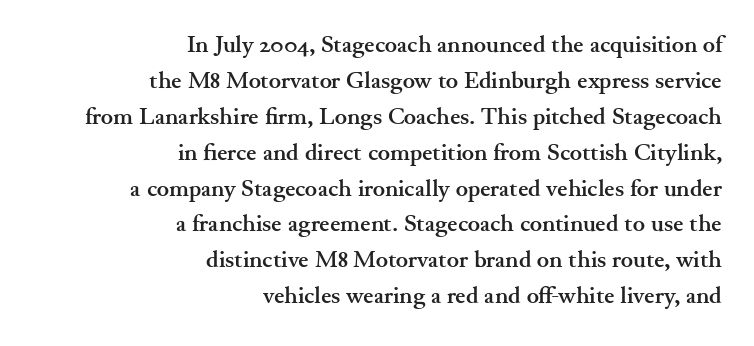
The image shows 23 px bold type, upright; set right-aligned, normal line spacing (1.56x), normal letter spacing, not underlined.
